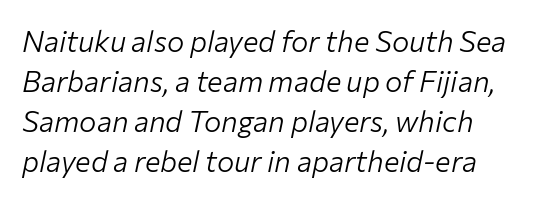
Words float on clear page, feet unadorned. The vertical gap from one line to the next is medium. This sample uses an oblique cut, with every glyph tilted off the vertical. The letterforms sit at book weight or below. The passage shown has conventional tracking throughout. In CSS terms this would be text-align: left.
